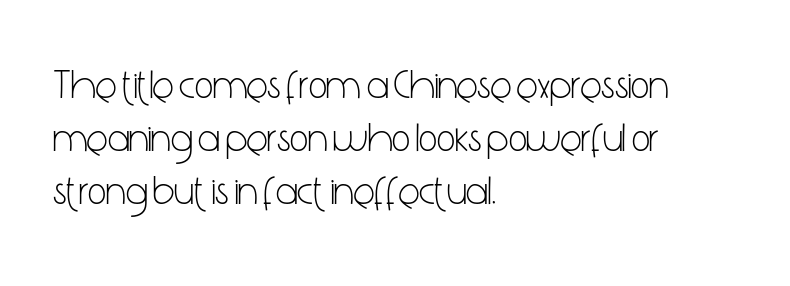
Stem width sits at or under what a default text font uses. The type sits square on the baseline with zero lean. Does the type have serifs? No, each stem ends abruptly. All the whitespace from short lines collects on the right.
